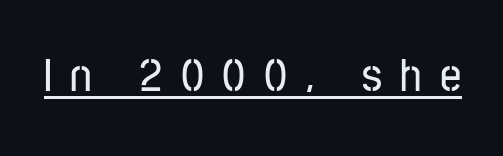
{"serif": "no", "italic": "no", "width": "condensed", "stroke_contrast": "low", "x_height": "medium", "monospaced": "no", "underline": "yes", "letter_spacing": "wide", "letter_spacing_em": 0.39, "glyph_px": 47}
